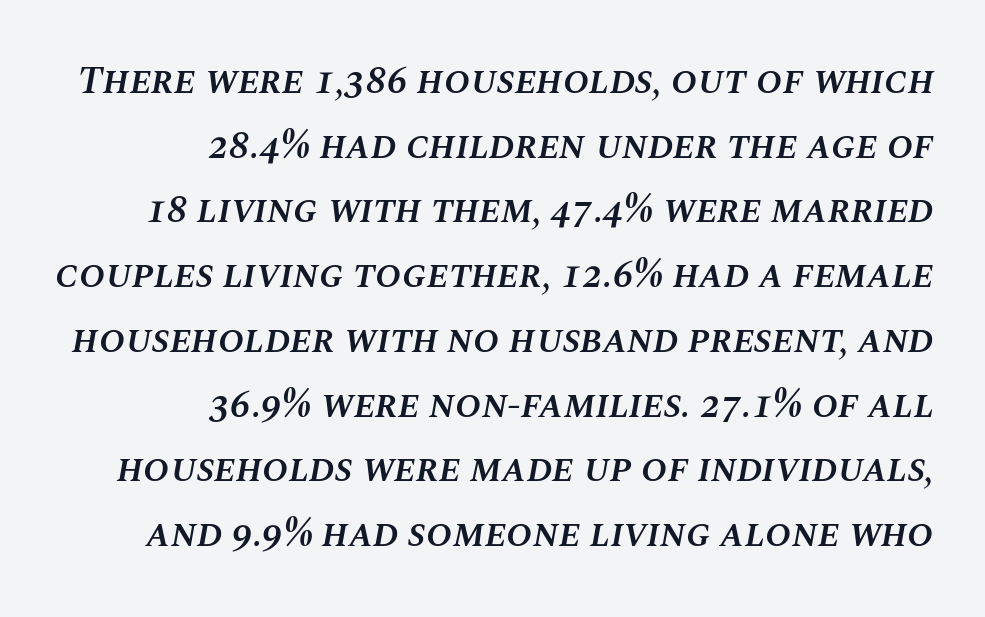
Q: Is the text bold? A: Semi-bold.
Q: Is the text italic (slanted)? A: Yes, it leans right by about 10 degrees.
Q: Is the text underlined? A: No.
Q: How is the paragraph aligned? A: Right-aligned.
Q: Is the spacing between letters normal or unusually wide? A: Normal.
Q: Is the spacing between lines tight, normal or loose? A: Normal.
Q: Width (condensed, normal, or wide)? A: Normal.
Q: Stroke contrast? A: Medium.
Q: x-height? A: Large.
Q: Monospaced? A: No.
